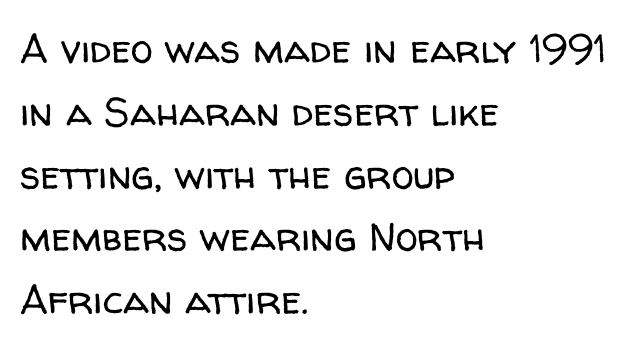
Looks like regular typesetting: each glyph gets only the width it needs. This rendering leaves character spacing at its baseline value. The strokes are not fattened; the text isn't bold. Type style note: lacks serifs. Lines of text with bare space underneath. Each new line begins a customary step beneath the previous one.
